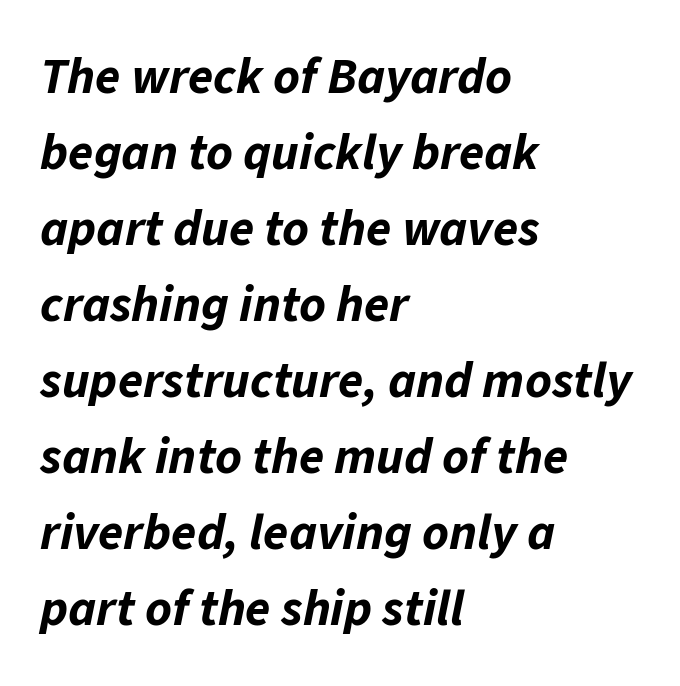
Each new line begins a customary step beneath the previous one. This rendering uses left alignment, leaving the right contour irregular. This is heavy type, rendered in bold. Would a proofreader flag this as italicized? Yes.
